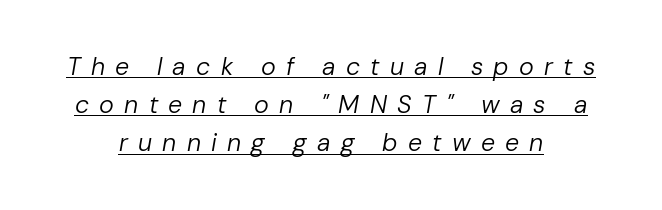
{"italic": "yes", "lean": "right", "slant_degrees": 10, "bold": "no", "underline": "yes", "align": "center", "line_spacing": "normal", "line_spacing_ratio": 1.53, "letter_spacing": "wide", "letter_spacing_em": 0.41, "glyph_px": 25}
